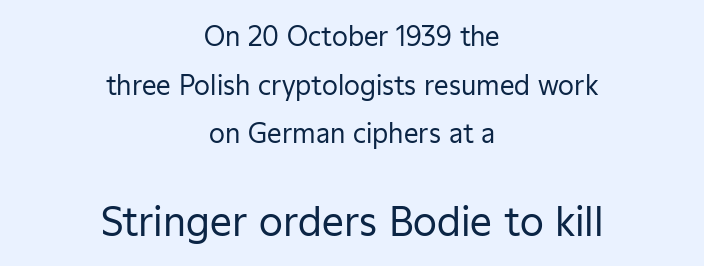
The image shows 39 px regular-weight sans-serif type, upright; set centered, line spacing 1.87x, normal letter spacing, not underlined; the second (bottom) block is 1.5x larger; low stroke contrast and a medium x-height.
